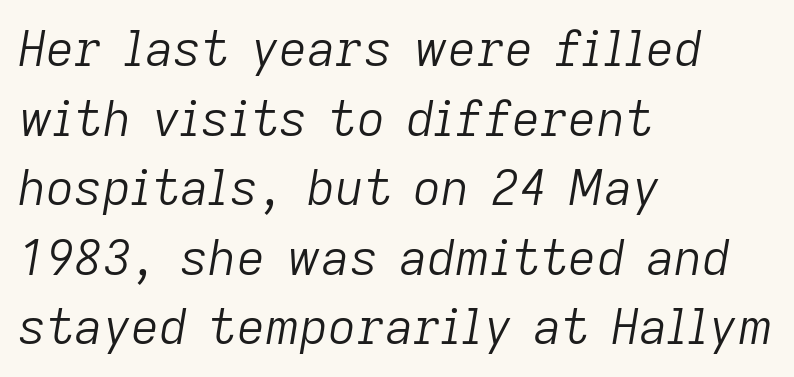
{"italic": "yes", "lean": "right", "slant_degrees": 9, "bold": "no", "weight": "light", "width": "normal", "stroke_contrast": "low", "x_height": "medium", "monospaced": "no", "underline": "no", "align": "left", "line_spacing": "normal", "line_spacing_ratio": 1.42, "letter_spacing": "normal", "letter_spacing_em": 0.0, "glyph_px": 49}
